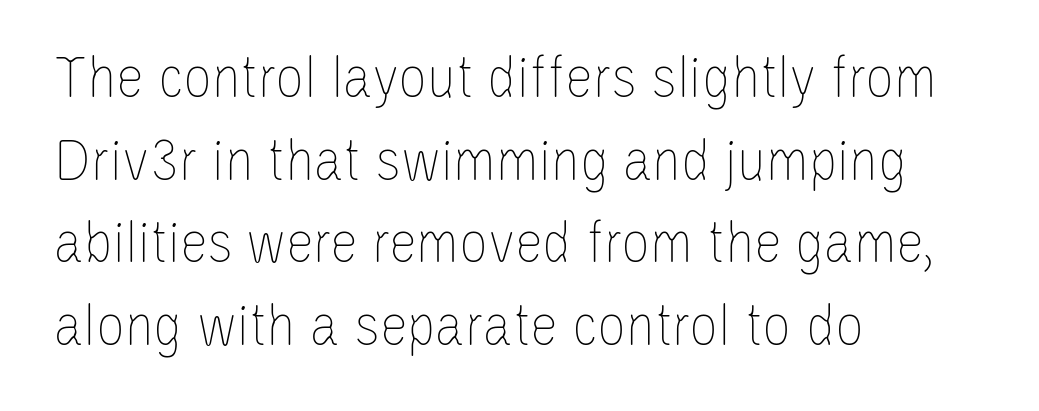
Q: Is the text bold? A: No.
Q: Is the text italic (slanted)? A: No, it is upright.
Q: Is the text underlined? A: No.
Q: How is the paragraph aligned? A: Left-aligned.
Q: Is the spacing between letters normal or unusually wide? A: Normal.
Q: Is the spacing between lines tight, normal or loose? A: Normal.
Q: Width (condensed, normal, or wide)? A: Condensed.
Q: Stroke contrast? A: Low.
Q: x-height? A: Large.
Q: Monospaced? A: No.
